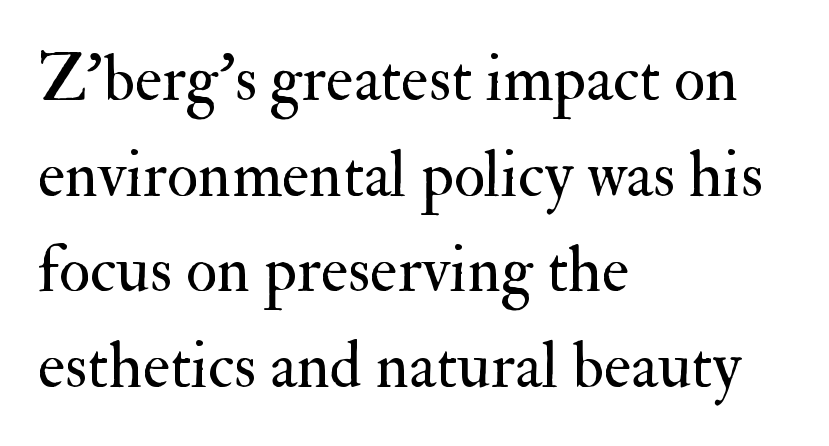
Q: Is the text bold? A: No.
Q: Is the text italic (slanted)? A: No, it is upright.
Q: Is the typeface a serif or a sans-serif typeface? A: Serif.
Q: Is the text underlined? A: No.
Q: How is the paragraph aligned? A: Left-aligned.
Q: Is the spacing between letters normal or unusually wide? A: Normal.
Q: Is the spacing between lines tight, normal or loose? A: Normal.
Q: Width (condensed, normal, or wide)? A: Normal.
Q: Stroke contrast? A: Medium.
Q: x-height? A: Small.
Q: Monospaced? A: No.
